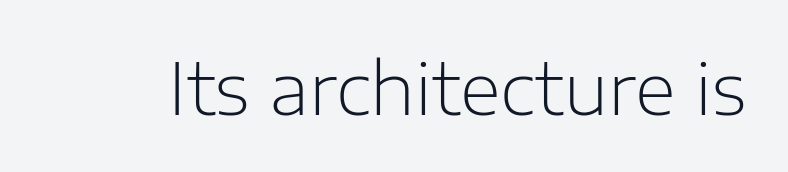
Q: Is the text bold? A: No.
Q: Is the text italic (slanted)? A: No, it is upright.
Q: Is the typeface a serif or a sans-serif typeface? A: Sans-serif.
Q: Is the text underlined? A: No.
Q: Is the spacing between letters normal or unusually wide? A: Normal.
Q: Width (condensed, normal, or wide)? A: Normal.
Q: Stroke contrast? A: Low.
Q: x-height? A: Medium.
Q: Monospaced? A: No.
